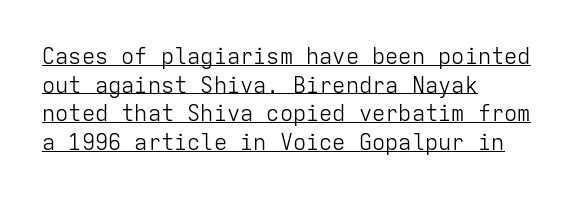
{"italic": "no", "bold": "no", "underline": "yes", "align": "left", "line_spacing": "normal", "line_spacing_ratio": 1.3, "letter_spacing": "normal", "letter_spacing_em": 0.0, "glyph_px": 22}
